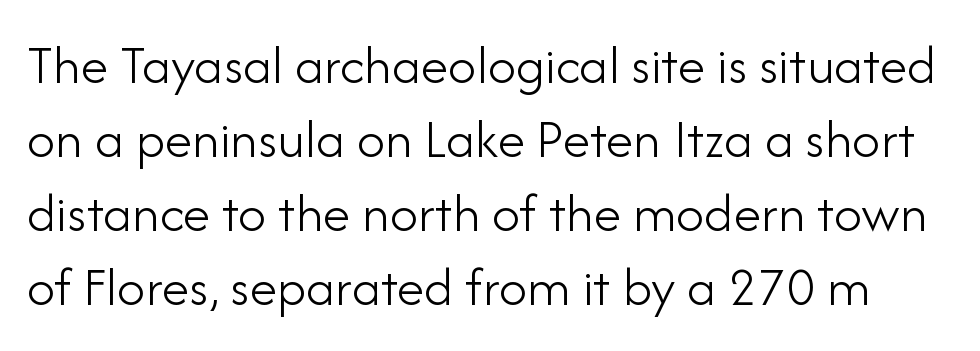
Q: Is the text bold? A: No.
Q: Is the text italic (slanted)? A: No, it is upright.
Q: Is the typeface a serif or a sans-serif typeface? A: Sans-serif.
Q: Is the text underlined? A: No.
Q: Is the spacing between letters normal or unusually wide? A: Normal.
Q: Is the spacing between lines tight, normal or loose? A: Normal.
Q: Width (condensed, normal, or wide)? A: Normal.
Q: Stroke contrast? A: Low.
Q: x-height? A: Small.
Q: Monospaced? A: No.
